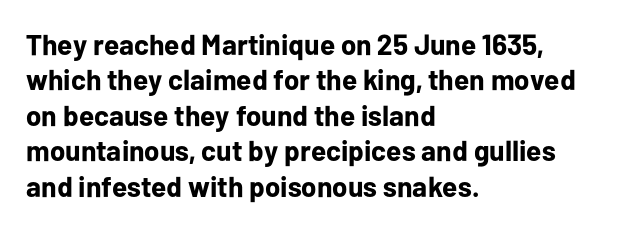
Q: Is the text bold? A: Yes.
Q: Is the text italic (slanted)? A: No, it is upright.
Q: Is the typeface a serif or a sans-serif typeface? A: Sans-serif.
Q: Is the text underlined? A: No.
Q: How is the paragraph aligned? A: Left-aligned.
Q: Is the spacing between letters normal or unusually wide? A: Normal.
Q: Width (condensed, normal, or wide)? A: Normal.
Q: Stroke contrast? A: Low.
Q: x-height? A: Medium.
Q: Monospaced? A: No.
